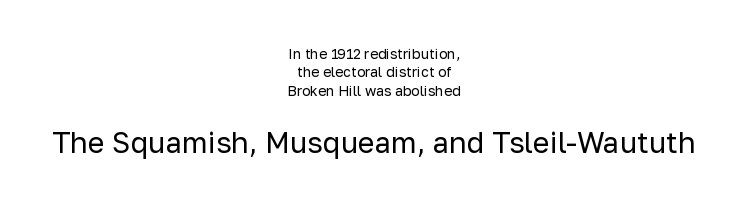
The image shows 29 px regular-weight sans-serif type, upright; set centered, normal line spacing (1.32x), normal letter spacing, not underlined; the second (bottom) block is 2.07x larger; low stroke contrast and a medium x-height.
